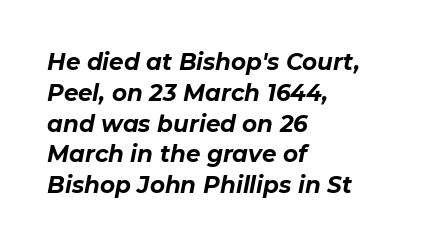
{"italic": "yes", "lean": "right", "slant_degrees": 11, "bold": "yes", "underline": "no", "align": "left", "line_spacing": "normal", "line_spacing_ratio": 1.34, "letter_spacing": "normal", "letter_spacing_em": 0.0, "glyph_px": 23}
